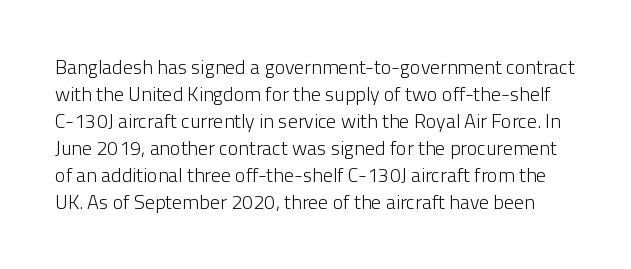
The image shows 20 px text type, upright; set normal line spacing (1.35x), normal letter spacing, not underlined.
